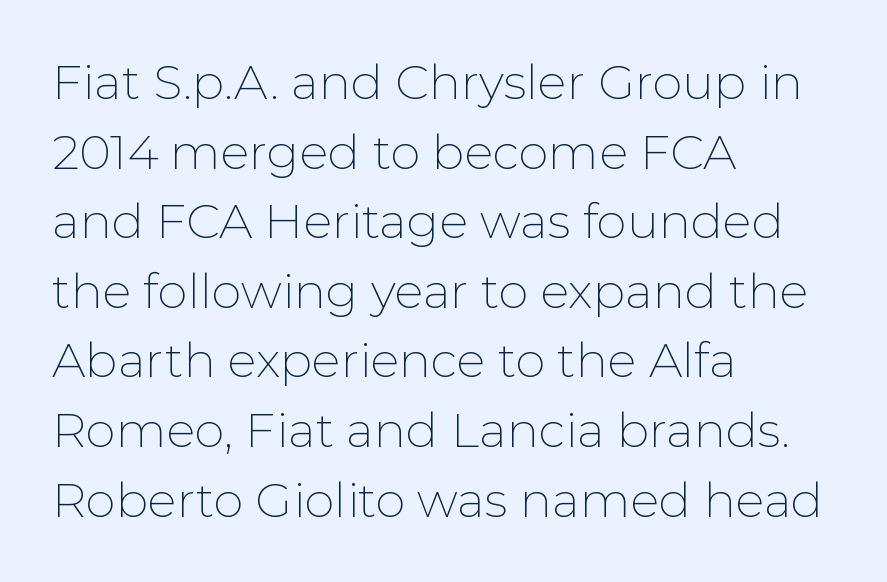
{"serif": "no", "italic": "no", "bold": "no", "weight": "thin", "width": "normal", "stroke_contrast": "low", "x_height": "medium", "monospaced": "no", "underline": "no", "align": "left", "line_spacing": "normal", "line_spacing_ratio": 1.45, "letter_spacing": "normal", "letter_spacing_em": 0.0, "glyph_px": 48}
